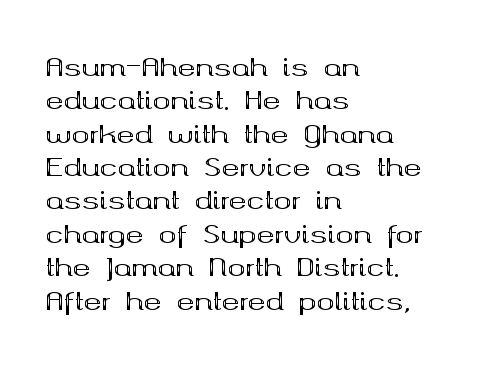
Q: Is the text bold? A: Yes.
Q: Is the text italic (slanted)? A: No, it is upright.
Q: Is the text underlined? A: No.
Q: How is the paragraph aligned? A: Left-aligned.
Q: Is the spacing between letters normal or unusually wide? A: Normal.
Q: Is the spacing between lines tight, normal or loose? A: Normal.
